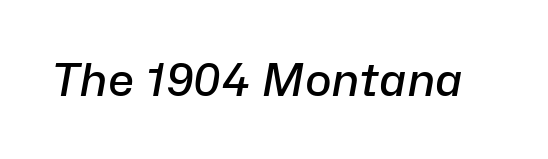
{"italic": "yes", "lean": "right", "slant_degrees": 10, "bold": "semi", "weight": "semibold", "width": "normal", "stroke_contrast": "low", "x_height": "medium", "monospaced": "no", "underline": "no", "letter_spacing": "normal", "letter_spacing_em": 0.0, "glyph_px": 45}
